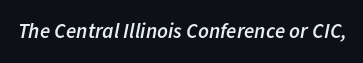
{"italic": "yes", "lean": "right", "slant_degrees": 11, "bold": "semi", "underline": "no", "letter_spacing": "normal", "letter_spacing_em": 0.0, "glyph_px": 21}
